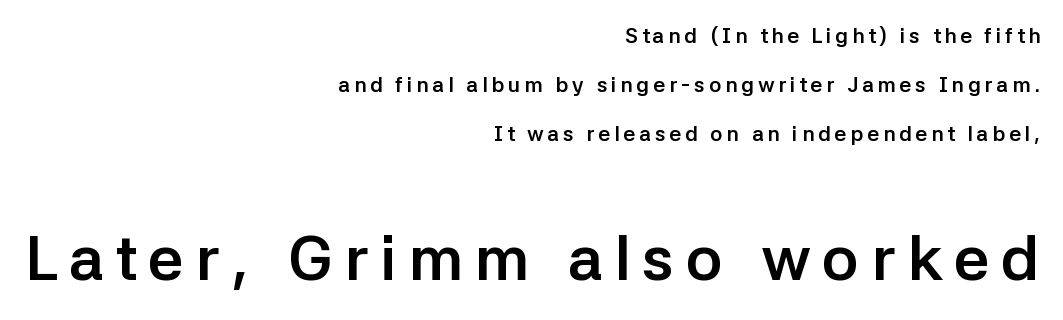
{"serif": "no", "italic": "no", "bold": "yes", "weight": "semibold", "width": "normal", "stroke_contrast": "low", "x_height": "medium", "monospaced": "no", "underline": "no", "align": "right", "line_spacing": "loose", "line_spacing_ratio": 2.33, "larger_block": "second", "size_ratio": 3.0, "glyph_px": 63}
